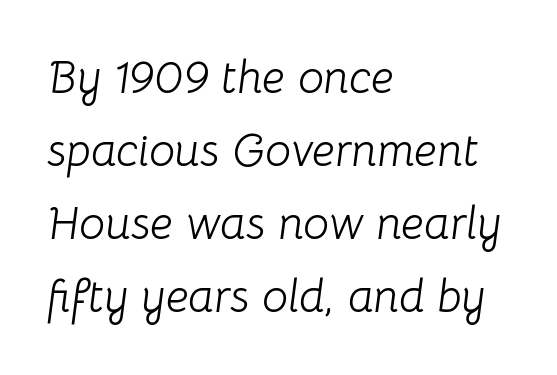
The image shows 46 px light type, italic (leaning right); set left-aligned, normal line spacing (1.59x), normal letter spacing, not underlined; low stroke contrast and a medium x-height.
